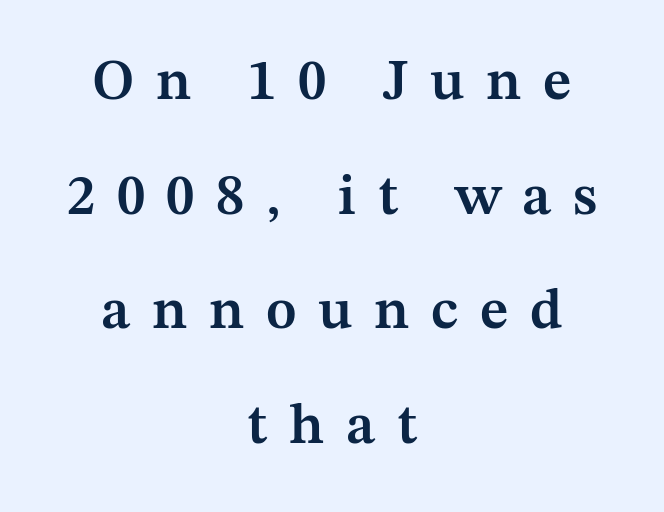
Reading down the column, the eye jumps a long way to each next line. The letters stand upright; this is a roman face. Heft: intermediate — a semibold. Someone cranked the tracking dial way up on this one.
